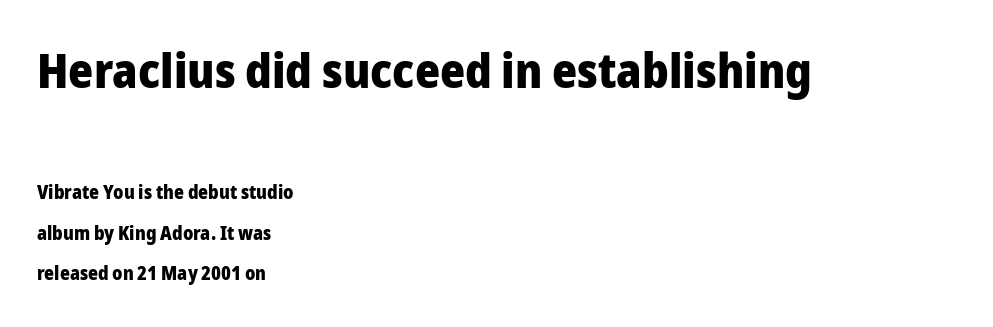
Q: Is the text bold? A: Yes.
Q: Is the text italic (slanted)? A: No, it is upright.
Q: Is the typeface a serif or a sans-serif typeface? A: Sans-serif.
Q: Is the text underlined? A: No.
Q: How is the paragraph aligned? A: Left-aligned.
Q: Is the spacing between letters normal or unusually wide? A: Normal.
Q: Is the spacing between lines tight, normal or loose? A: Loose.
Q: Which block of text is set in a larger size, the first (top) or the second (bottom)? A: The first (top) one.
Q: Width (condensed, normal, or wide)? A: Normal.
Q: Stroke contrast? A: Low.
Q: x-height? A: Medium.
Q: Monospaced? A: No.
